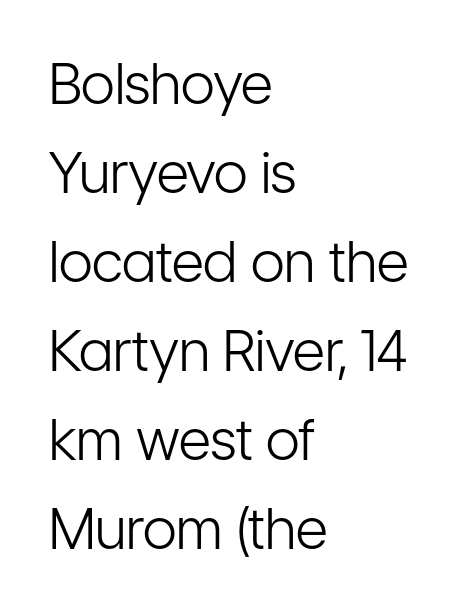
{"serif": "no", "italic": "no", "bold": "no", "weight": "light", "width": "condensed", "stroke_contrast": "low", "x_height": "medium", "monospaced": "no", "underline": "no", "align": "left", "line_spacing": "normal", "line_spacing_ratio": 1.59, "letter_spacing": "normal", "letter_spacing_em": 0.0, "glyph_px": 56}
